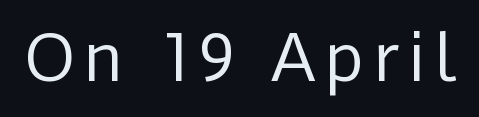
Looks like regular typesetting: each glyph gets only the width it needs. A sans-serif font was chosen for this passage. The zone under the glyphs is completely vacant. The lettering stays uniformly vertical, giving the passage a roman look. Stems here are at most as thick as an everyday book face.
